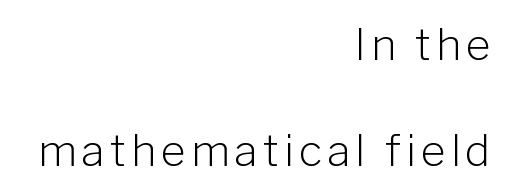
The image shows 43 px light sans-serif type, upright; set right-aligned, loose line spacing (2.47x), not underlined; low stroke contrast and a medium x-height.
